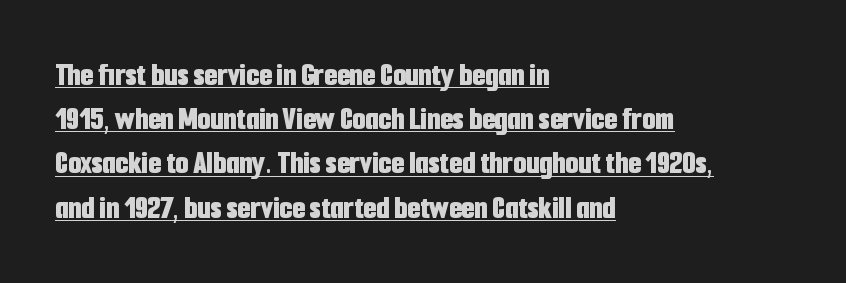
The line-height multiplier appears to be the usual default. The rendering uses natural spacing where letterforms have individual widths. Casual observation: everything's shoved over to the left. Stroke terminals: plain, sans-serif. The line texture is even and compact thanks to regular tracking.
